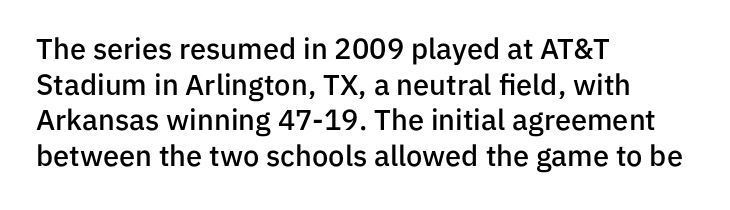
Caption: semibold face, moderately heavy strokes. The passage is arranged the way most books set body copy — flush left. The passage shown is typeset with a sans-serif family. A clean baseline with only descenders dipping below it. Here the designer chose a conventional face with non-uniform glyph widths. Does extra space separate the letters? No, they use regular spacing.
